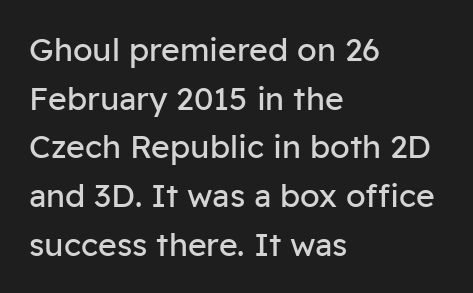
Q: Is the text bold? A: No.
Q: Is the text italic (slanted)? A: No, it is upright.
Q: Is the typeface a serif or a sans-serif typeface? A: Sans-serif.
Q: Is the text underlined? A: No.
Q: How is the paragraph aligned? A: Left-aligned.
Q: Is the spacing between letters normal or unusually wide? A: Normal.
Q: Is the spacing between lines tight, normal or loose? A: Normal.
Q: Width (condensed, normal, or wide)? A: Normal.
Q: Stroke contrast? A: Low.
Q: x-height? A: Medium.
Q: Monospaced? A: No.
